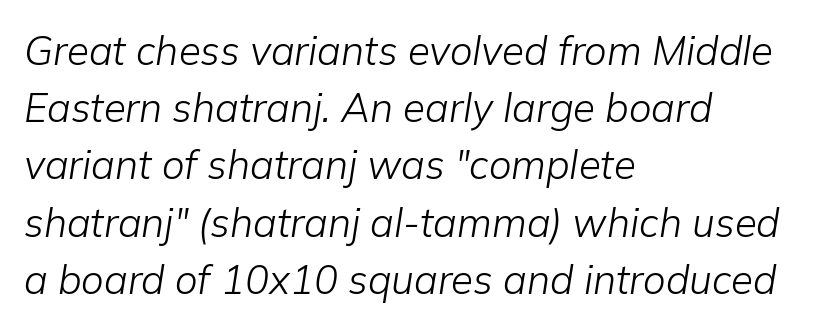
Q: Is the text bold? A: No.
Q: Is the text italic (slanted)? A: Yes, it leans right by about 9 degrees.
Q: Is the text underlined? A: No.
Q: How is the paragraph aligned? A: Left-aligned.
Q: Is the spacing between letters normal or unusually wide? A: Normal.
Q: Is the spacing between lines tight, normal or loose? A: Normal.
Q: Width (condensed, normal, or wide)? A: Normal.
Q: Stroke contrast? A: Low.
Q: x-height? A: Medium.
Q: Monospaced? A: No.
